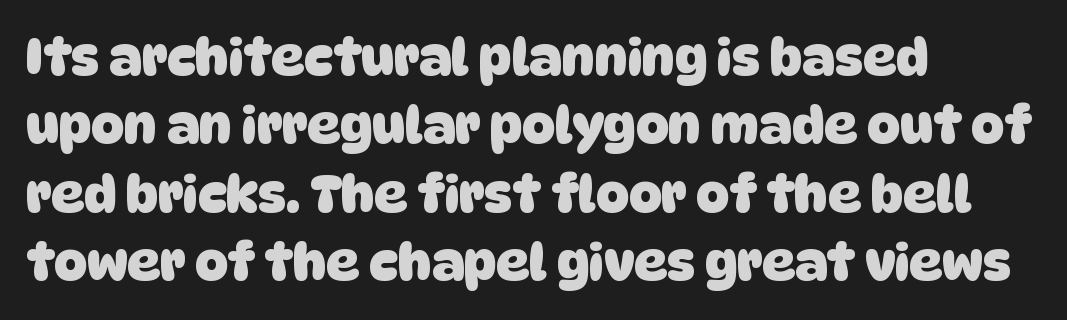
The rendering shows plain stroke endings on the letterforms — a sans-serif design. Type without underlining. Proportional: the letters do not fall into vertical columns. Horizontal alignment here is leftward, the default for most running prose. Students, note that the glyphs here touch the page at normal intervals. A normal amount of white space separates one row of letters from the next.
